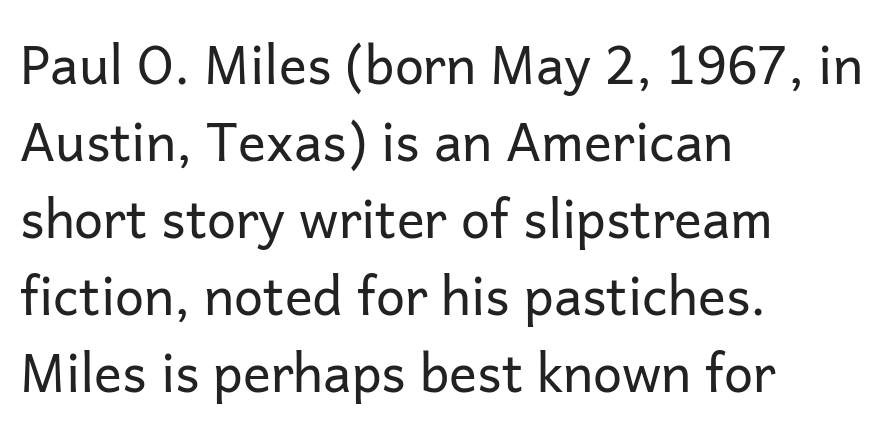
Every stem runs plumb, perpendicular to the baseline. Each stroke keeps to a modest, everyday thickness or less. The letterforms sit shoulder to shoulder at normal distance. The area under the type is left untouched. The passage shown is typed in a proportional face where columns would drift.
